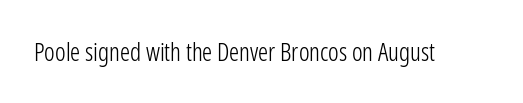
Q: Is the text bold? A: No.
Q: Is the text italic (slanted)? A: No, it is upright.
Q: Is the text underlined? A: No.
Q: Is the spacing between letters normal or unusually wide? A: Normal.
